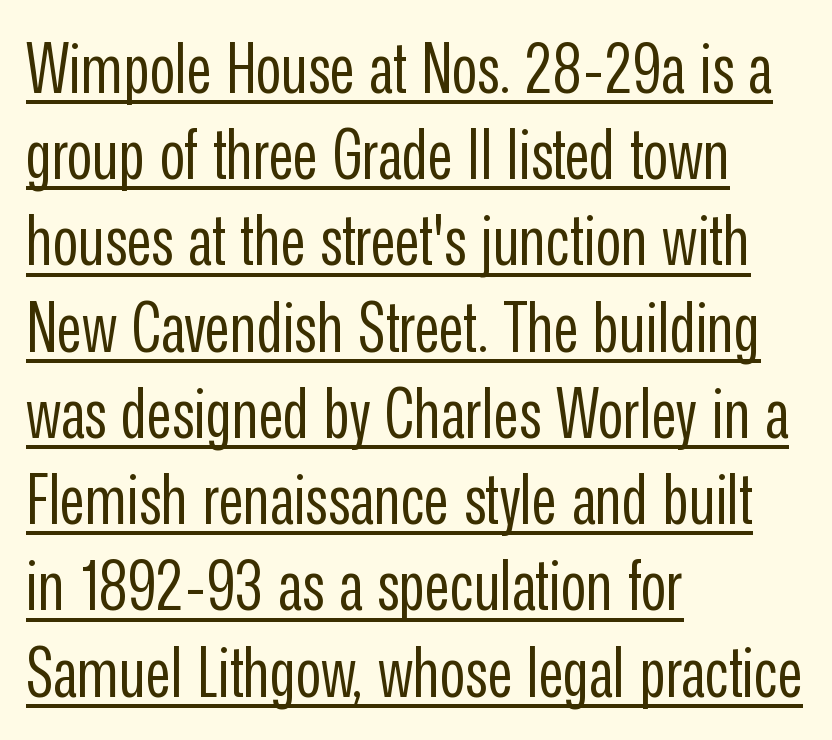
The image shows 69 px regular-weight, condensed sans-serif type, upright; set left-aligned, normal line spacing (1.25x), normal letter spacing, underlined; low stroke contrast and a medium x-height.
